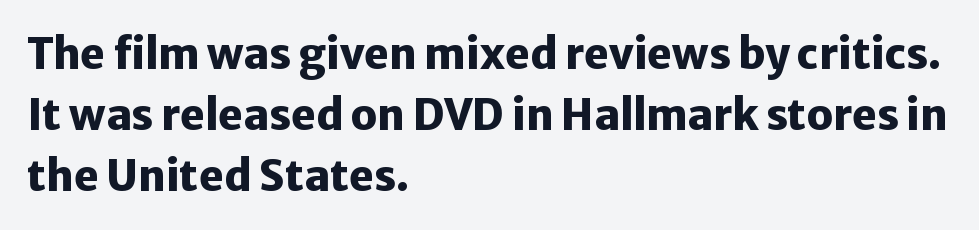
The image shows 42 px heavy sans-serif type, upright; set left-aligned, normal line spacing (1.45x), normal letter spacing, not underlined; low stroke contrast and a medium x-height.
